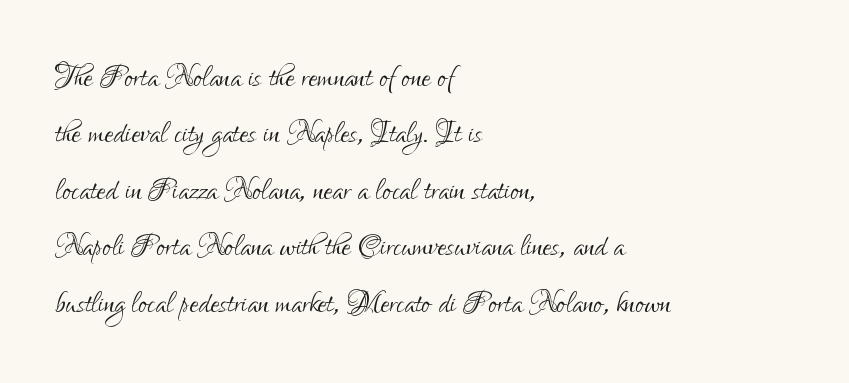
The image shows 40 px light, condensed sans-serif type; set left-aligned, normal line spacing (1.41x), normal letter spacing, not underlined; low stroke contrast and a small x-height.
